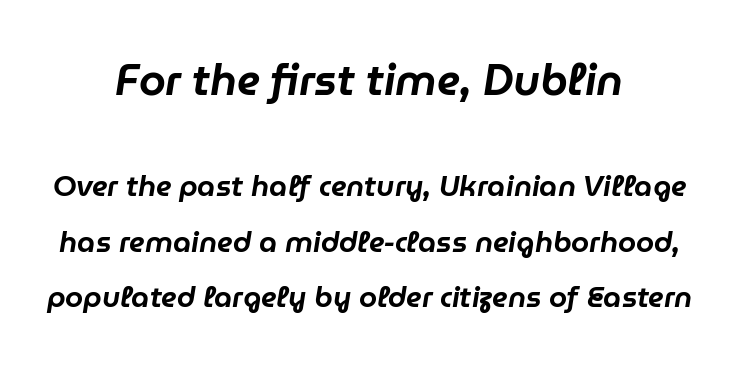
The image shows 43 px text type, italic (leaning right); set centered, loose line spacing (1.92x), normal letter spacing, not underlined; the first (top) block is 1.48x larger; low stroke contrast and a medium x-height.
